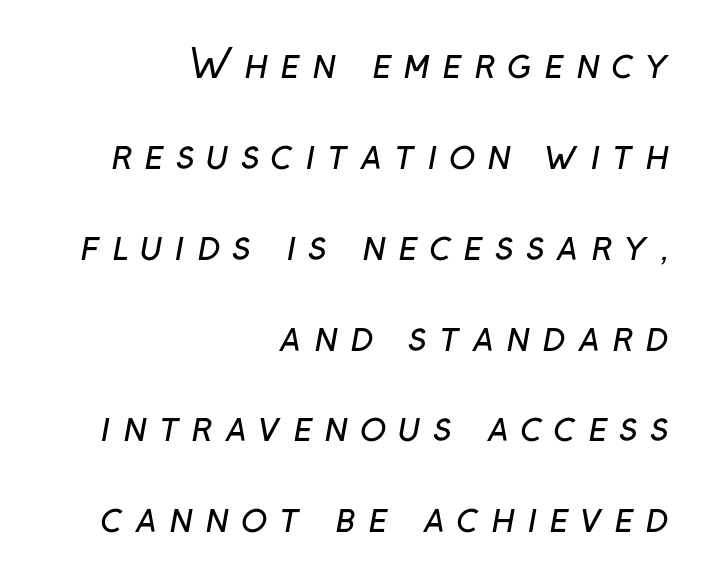
The image shows 39 px regular-weight sans-serif type; set right-aligned, loose line spacing (2.33x), unusually wide letter spacing (+0.3 em), not underlined; low stroke contrast and a medium x-height.
